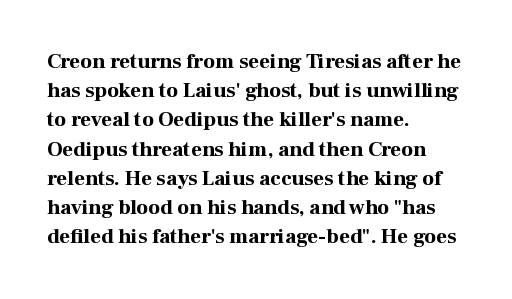
The image shows 21 px bold type, upright; set left-aligned, normal line spacing (1.39x), normal letter spacing, not underlined.
